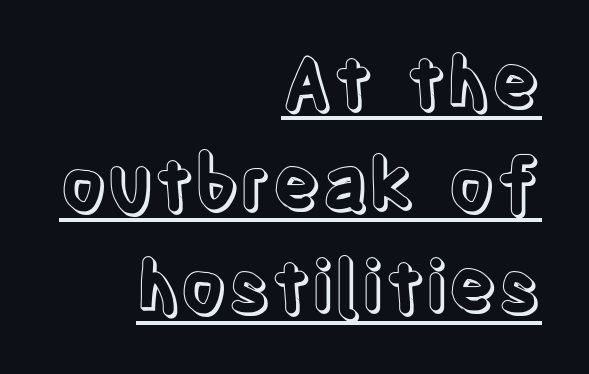
{"italic": "no", "width": "condensed", "x_height": "large", "monospaced": "no", "underline": "yes", "align": "right", "line_spacing": "normal", "line_spacing_ratio": 1.42, "letter_spacing": "normal", "letter_spacing_em": 0.0, "glyph_px": 72}
